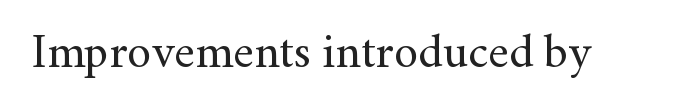
{"serif": "yes", "italic": "no", "bold": "no", "weight": "regular", "width": "normal", "stroke_contrast": "medium", "x_height": "small", "monospaced": "no", "underline": "no", "letter_spacing": "normal", "letter_spacing_em": 0.0, "glyph_px": 48}
